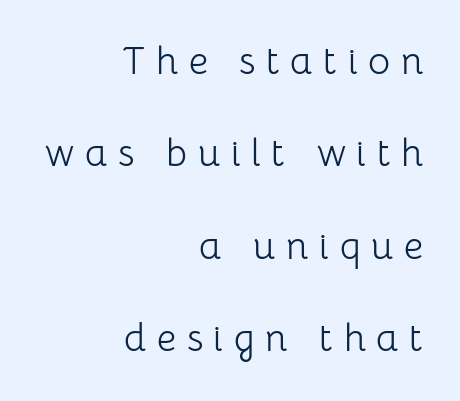
Between one letter and the next there's a generous, obvious gap. This is not heavy type; no bold has been used. A typesetter would call this leading open, well beyond the default. Does the lettering tilt? It doesn't — this is upright. The face used here is a sans, in the tradition of grotesques and geometrics.
